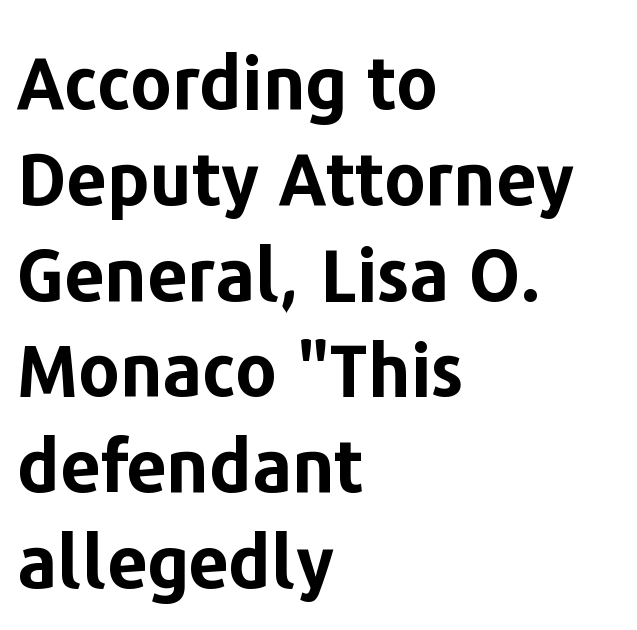
Visually the block forms a straight wall on the left and a jagged coastline on the right. Strokes here are thick enough to call this a true bold. The letters carry no serifs — their stems end cleanly without finishing strokes. A typesetter would call this leading conventional body-copy spacing. If you drew a line through each stem, it would be perfectly vertical.
